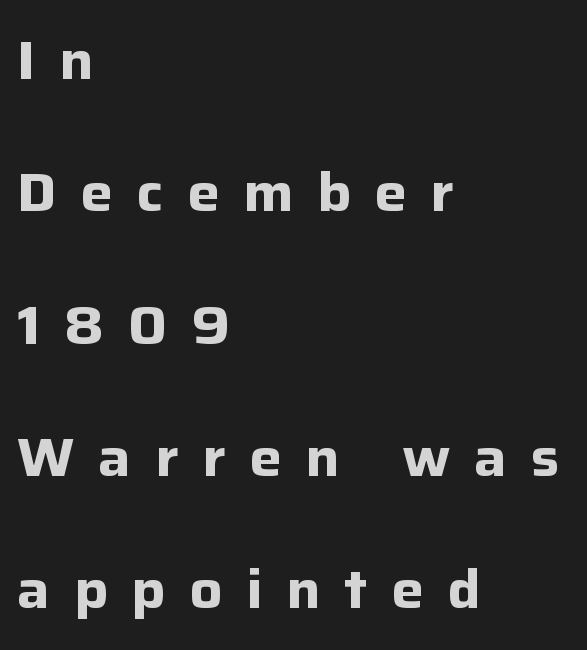
{"serif": "no", "italic": "no", "bold": "yes", "weight": "bold", "width": "normal", "stroke_contrast": "low", "x_height": "medium", "monospaced": "no", "underline": "no", "align": "left", "line_spacing": "loose", "line_spacing_ratio": 2.45, "letter_spacing": "wide", "letter_spacing_em": 0.44, "glyph_px": 54}
